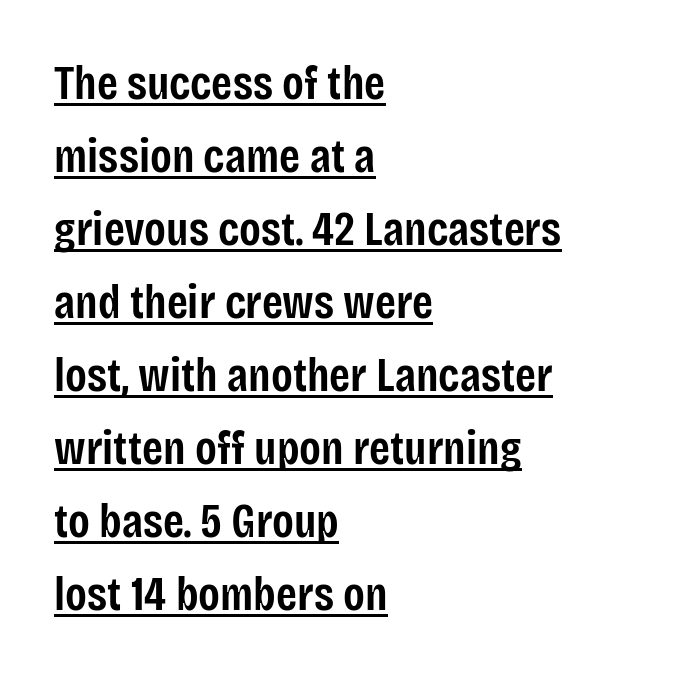
{"serif": "no", "italic": "no", "bold": "semi", "weight": "semibold", "width": "condensed", "stroke_contrast": "low", "x_height": "large", "monospaced": "no", "underline": "yes", "align": "left", "line_spacing": "normal", "line_spacing_ratio": 1.52, "letter_spacing": "normal", "letter_spacing_em": 0.0, "glyph_px": 48}
